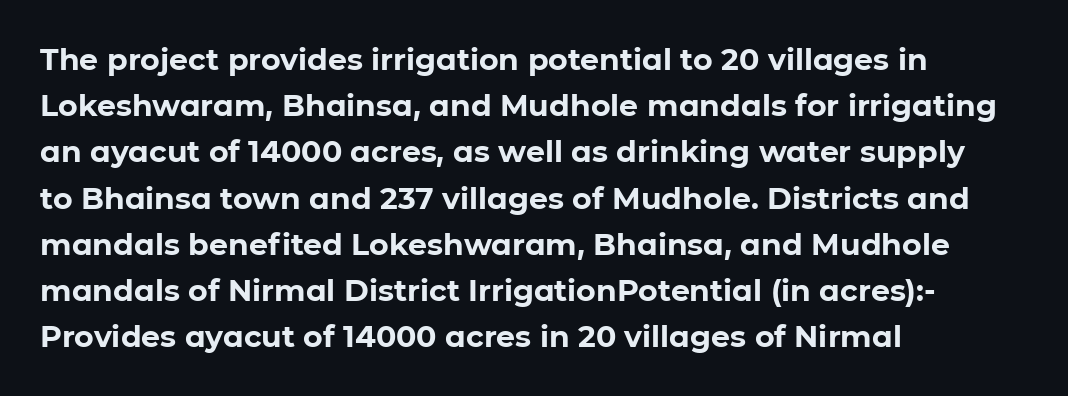
In terms of letterform style, serifs are entirely absent. Only glyphs here, with clear space below each row. Summary of weight: heavy, a full bold. The lettering stays uniformly vertical, giving the passage a roman look. Spacing verdict: proportional, widths tailored to each character.
